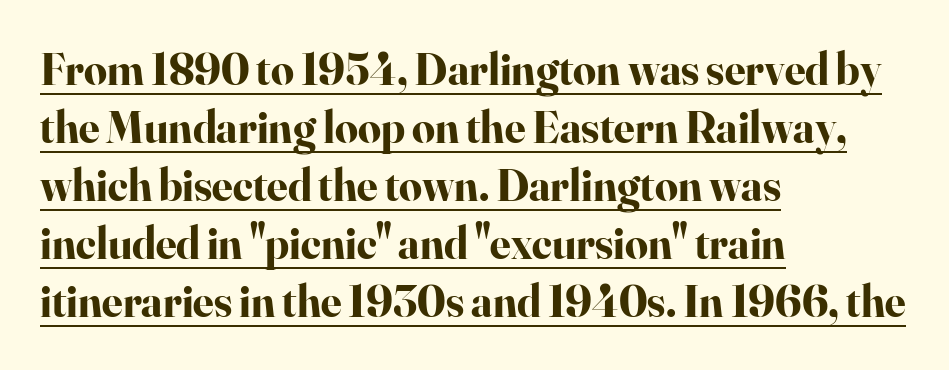
{"serif": "yes", "italic": "no", "bold": "yes", "weight": "bold", "width": "normal", "stroke_contrast": "high", "x_height": "small", "monospaced": "no", "underline": "yes", "align": "left", "line_spacing": "normal", "line_spacing_ratio": 1.29, "letter_spacing": "normal", "letter_spacing_em": 0.0, "glyph_px": 45}
